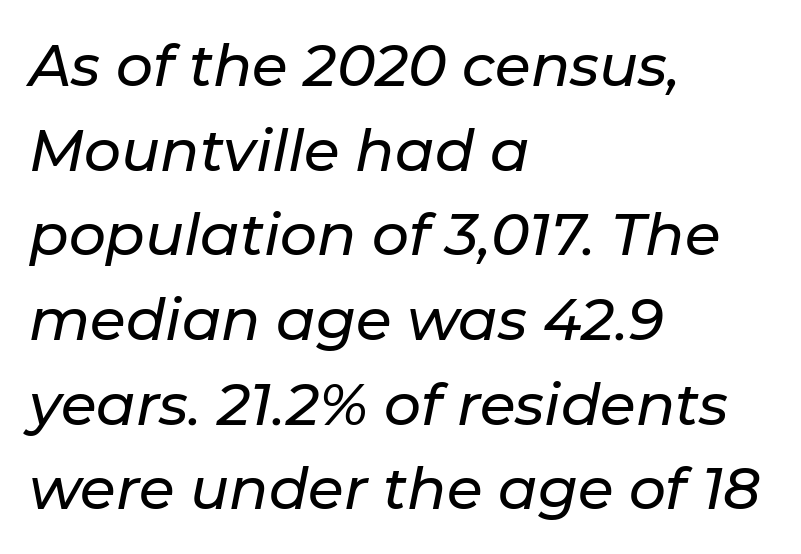
Q: Is the text italic (slanted)? A: Yes, it leans right by about 11 degrees.
Q: Is the text underlined? A: No.
Q: How is the paragraph aligned? A: Left-aligned.
Q: Is the spacing between letters normal or unusually wide? A: Normal.
Q: Is the spacing between lines tight, normal or loose? A: Normal.
Q: Width (condensed, normal, or wide)? A: Normal.
Q: Stroke contrast? A: Low.
Q: x-height? A: Medium.
Q: Monospaced? A: No.
